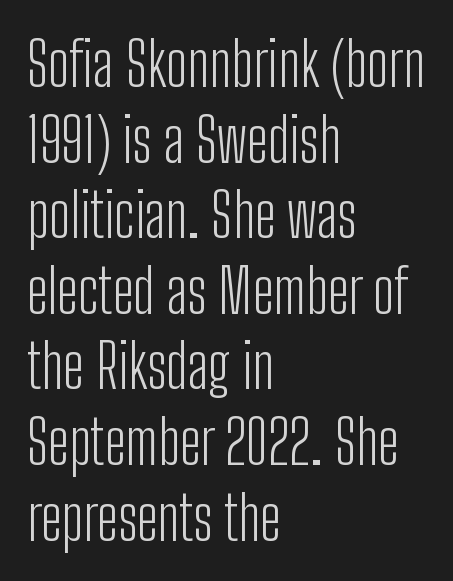
No extra ink here — the face is not bold. Reading down the column, the eye jumps a familiar distance to each next line. Every stem runs plumb, perpendicular to the baseline. This is sans-serif lettering, the kind often seen on screens and signage. Proportional: the letters do not fall into vertical columns. Check under the words: just untouched page.
